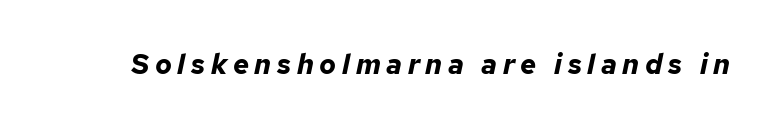
The image shows 28 px bold type, italic (leaning right); set unusually wide letter spacing (+0.2 em), not underlined; low stroke contrast and a medium x-height.
